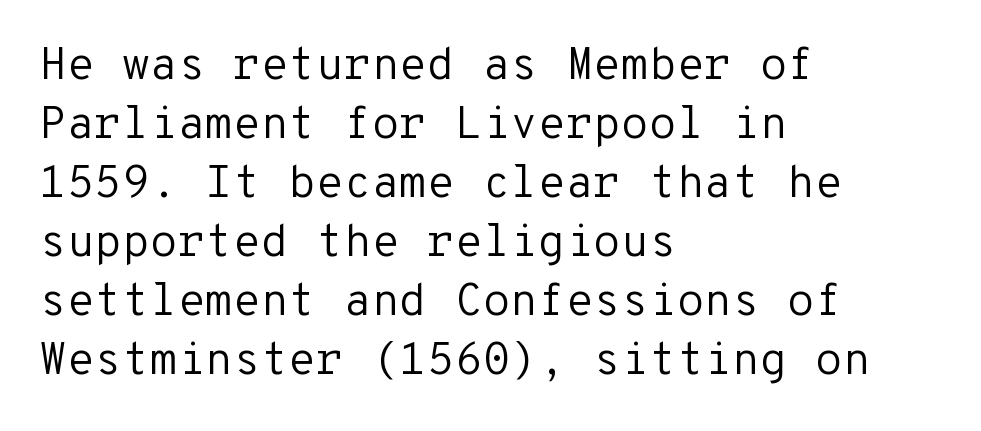
Fixed-width glyphs throughout — classic coding-font behaviour. Glance below the letters and you will spot only blank space. The letters stand upright; this is a roman face. Weight: regular or lighter.
